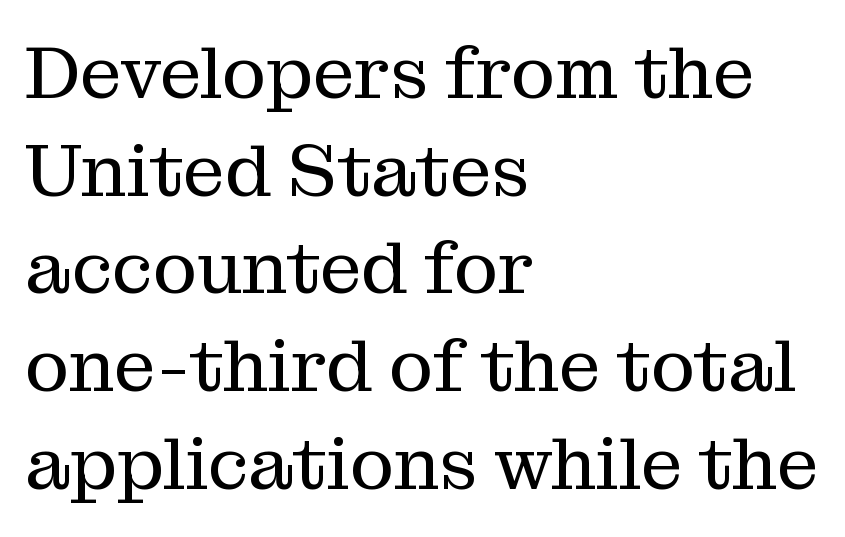
{"serif": "yes", "italic": "no", "bold": "no", "weight": "regular", "width": "normal", "stroke_contrast": "medium", "x_height": "medium", "monospaced": "no", "underline": "no", "align": "left", "line_spacing": "normal", "line_spacing_ratio": 1.32, "letter_spacing": "normal", "letter_spacing_em": 0.0, "glyph_px": 74}
